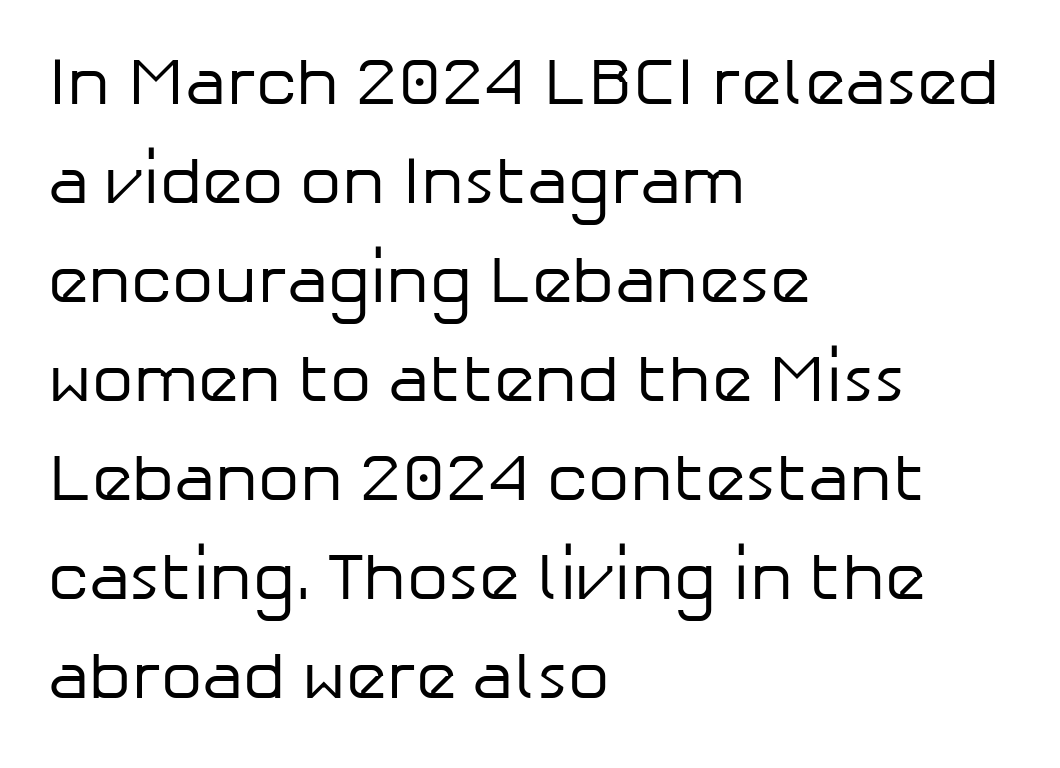
Q: Is the text bold? A: No.
Q: Is the text italic (slanted)? A: No, it is upright.
Q: Is the typeface a serif or a sans-serif typeface? A: Sans-serif.
Q: Is the text underlined? A: No.
Q: How is the paragraph aligned? A: Left-aligned.
Q: Is the spacing between letters normal or unusually wide? A: Normal.
Q: Is the spacing between lines tight, normal or loose? A: Normal.
Q: Width (condensed, normal, or wide)? A: Normal.
Q: Stroke contrast? A: Low.
Q: x-height? A: Medium.
Q: Monospaced? A: No.
